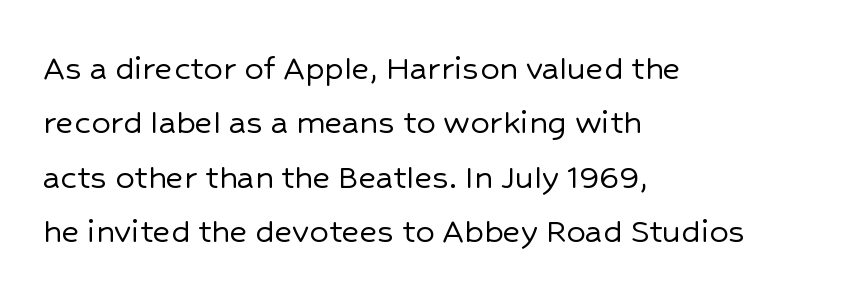
{"serif": "no", "italic": "no", "width": "normal", "stroke_contrast": "low", "x_height": "medium", "monospaced": "no", "underline": "no", "align": "left", "line_spacing": "normal", "line_spacing_ratio": 1.43, "letter_spacing": "normal", "letter_spacing_em": 0.0, "glyph_px": 38}
